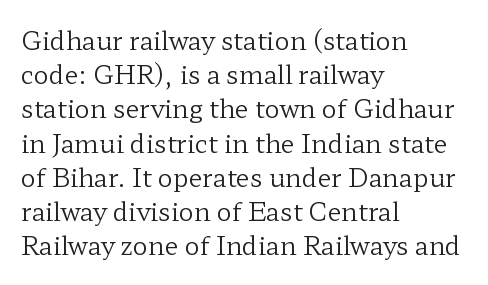
The area under the type is left untouched. A roman cut, with each character standing at attention. Observe the ordinary spacing: letters are neighbours, not strangers. Notice how the passage keeps a crisp vertical edge on the left only.
